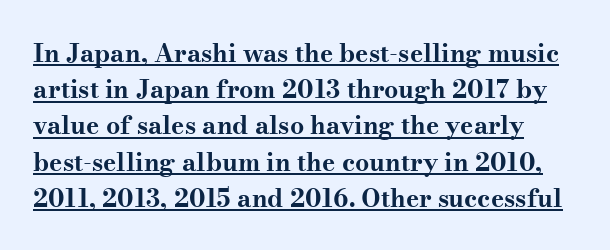
Q: Is the text bold? A: Yes.
Q: Is the text italic (slanted)? A: No, it is upright.
Q: Is the text underlined? A: Yes.
Q: Is the spacing between letters normal or unusually wide? A: Normal.
Q: Is the spacing between lines tight, normal or loose? A: Normal.
